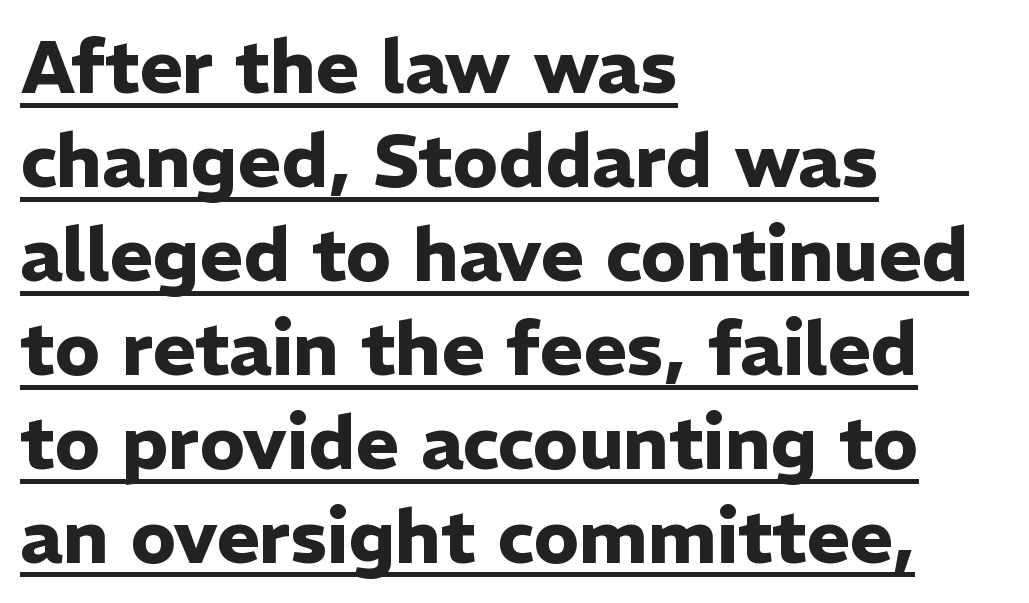
Q: Is the text bold? A: Yes.
Q: Is the text italic (slanted)? A: No, it is upright.
Q: Is the typeface a serif or a sans-serif typeface? A: Sans-serif.
Q: Is the text underlined? A: Yes.
Q: How is the paragraph aligned? A: Left-aligned.
Q: Is the spacing between letters normal or unusually wide? A: Normal.
Q: Is the spacing between lines tight, normal or loose? A: Normal.
Q: Width (condensed, normal, or wide)? A: Normal.
Q: Stroke contrast? A: Low.
Q: x-height? A: Medium.
Q: Monospaced? A: No.
